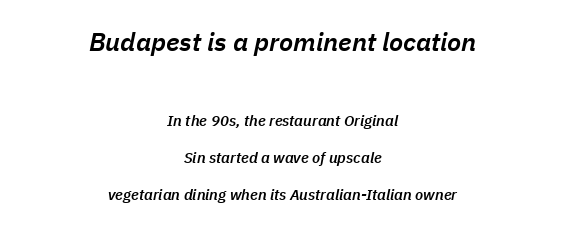
Italic? Definitely — the glyphs are oblique. Compared with a flush-left layout, this one balances lines on the center instead. A typesetter would call this zero additional tracking. This layout puts the oversized block above and the modest block below. Honestly, there is no underline to notice here at all. As a designer I'd log this as weight 600, semibold.
